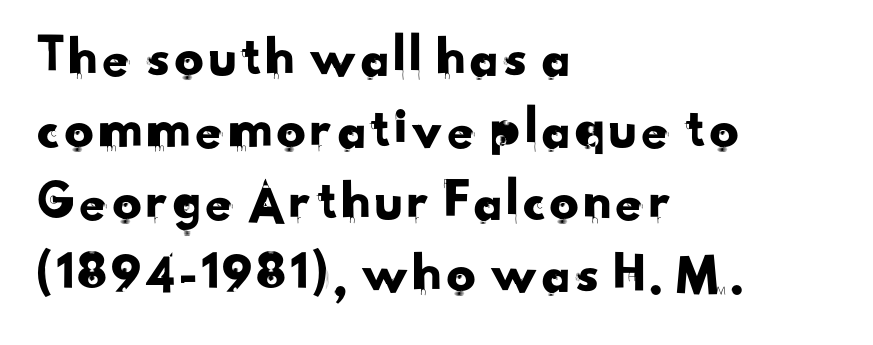
Q: Is the typeface a serif or a sans-serif typeface? A: Sans-serif.
Q: Is the text underlined? A: No.
Q: How is the paragraph aligned? A: Left-aligned.
Q: Is the spacing between letters normal or unusually wide? A: Normal.
Q: Width (condensed, normal, or wide)? A: Normal.
Q: Stroke contrast? A: Low.
Q: x-height? A: Small.
Q: Monospaced? A: No.
